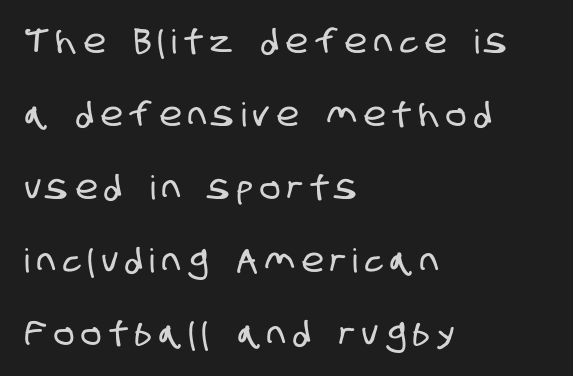
Q: Is the typeface a serif or a sans-serif typeface? A: Sans-serif.
Q: Is the text underlined? A: No.
Q: How is the paragraph aligned? A: Left-aligned.
Q: Is the spacing between letters normal or unusually wide? A: Unusually wide.
Q: Is the spacing between lines tight, normal or loose? A: Loose.
Q: Width (condensed, normal, or wide)? A: Condensed.
Q: Stroke contrast? A: Low.
Q: x-height? A: Large.
Q: Monospaced? A: No.
